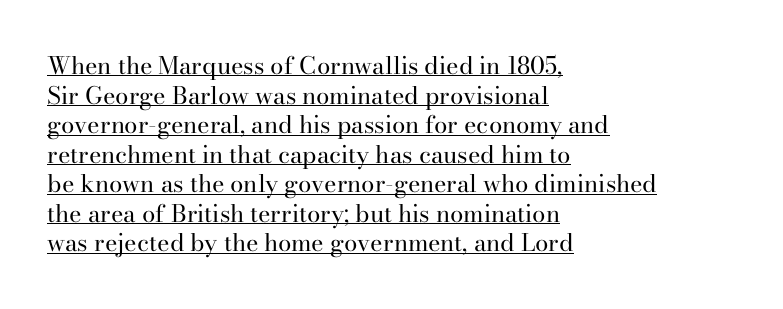
The image shows 24 px text type, upright; set left-aligned, line spacing 1.23x, normal letter spacing, underlined.
